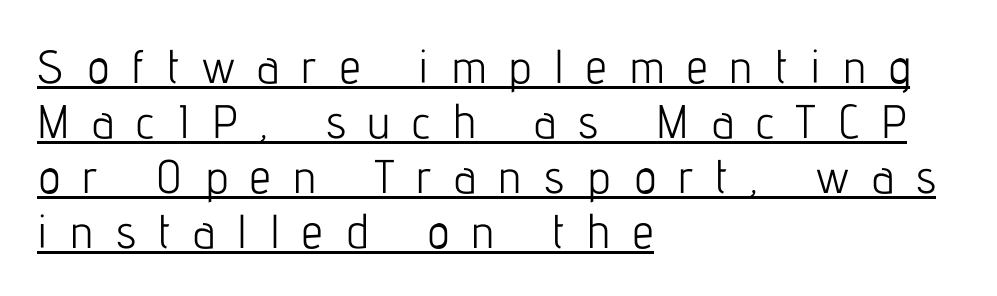
{"serif": "no", "italic": "no", "bold": "no", "weight": "light", "width": "condensed", "stroke_contrast": "low", "x_height": "medium", "monospaced": "no", "underline": "yes", "align": "left", "line_spacing_ratio": 1.17, "letter_spacing": "wide", "letter_spacing_em": 0.48, "glyph_px": 47}
